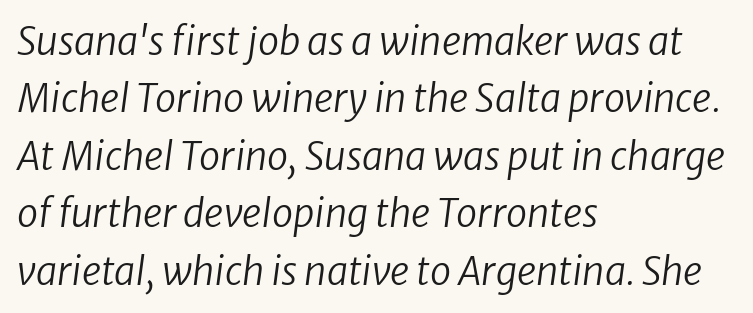
The image shows 38 px regular-weight sans-serif type; set left-aligned, normal line spacing (1.51x), normal letter spacing, not underlined; low stroke contrast and a medium x-height.
